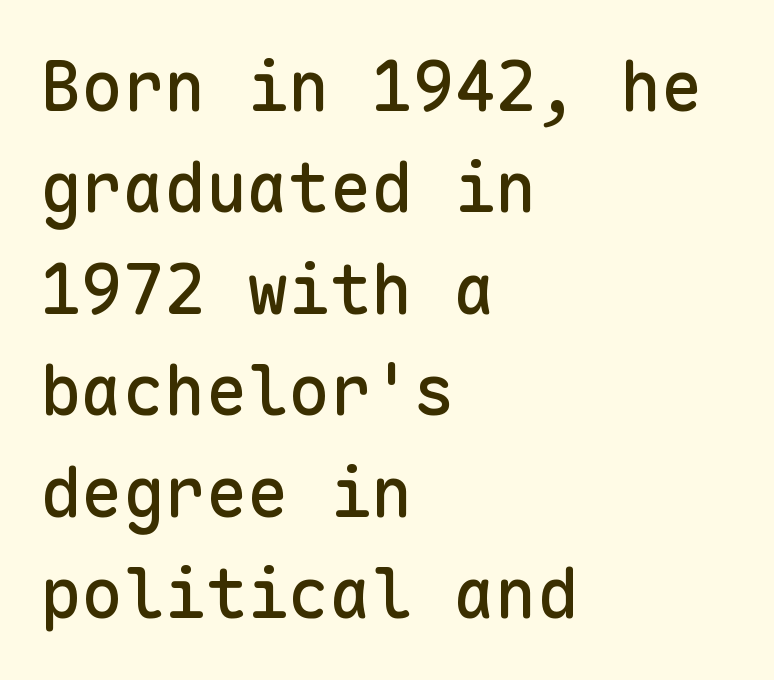
Descenders are the only things crossing below the line. The letters stand straight up with perfectly vertical stems. Horizontally, the lines are justified to the leading edge only. The rendering uses typewriter-style spacing with identical character cells. Each letter's strokes conclude bluntly, with no projecting serifs. The block of text has a typical density, with ordinary space between rows.
